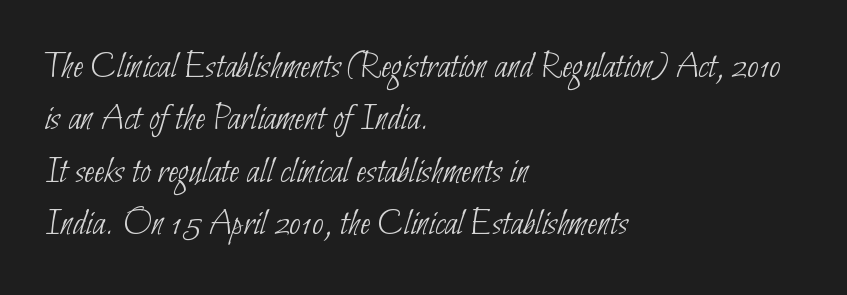
The image shows 38 px thin, condensed sans-serif type; set left-aligned, normal line spacing (1.38x), normal letter spacing, not underlined; low stroke contrast and a small x-height.
